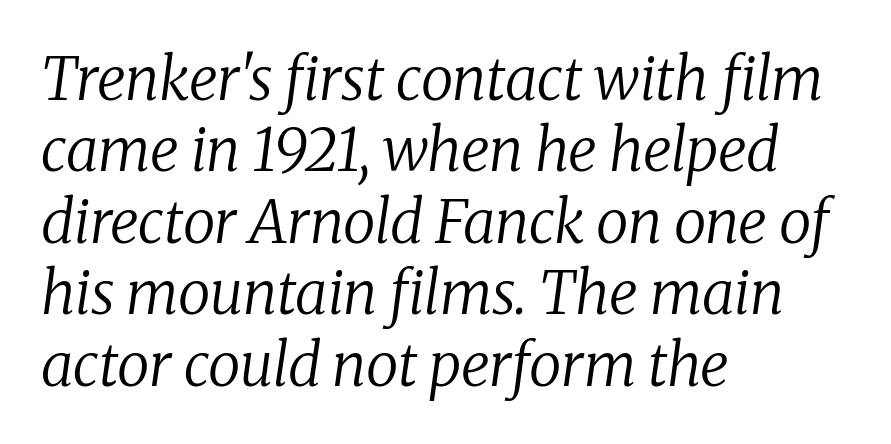
Stroke mass is kept to a normal reading level or below. Check where the strokes stop: tiny serifs finish them off. Characters are canted at an angle relative to the baseline's perpendicular. The rendering anchors every line to the left-hand side.
